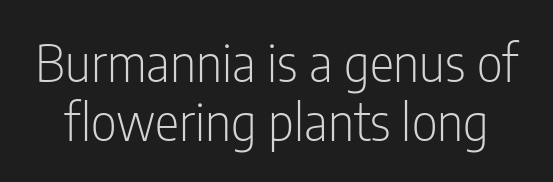
{"serif": "no", "italic": "no", "bold": "no", "weight": "light", "width": "condensed", "stroke_contrast": "low", "x_height": "medium", "monospaced": "no", "underline": "no", "line_spacing": "tight", "line_spacing_ratio": 1.15, "letter_spacing": "normal", "letter_spacing_em": 0.0, "glyph_px": 51}
